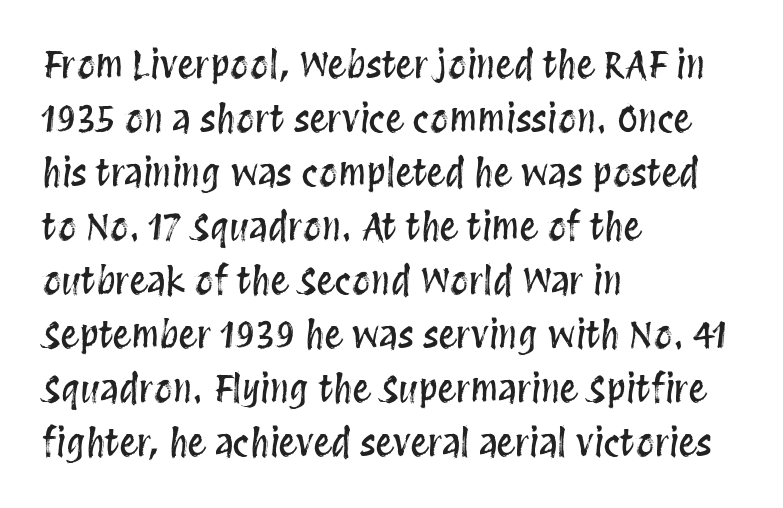
Q: Is the text italic (slanted)? A: No, it is upright.
Q: Is the text underlined? A: No.
Q: How is the paragraph aligned? A: Left-aligned.
Q: Is the spacing between letters normal or unusually wide? A: Normal.
Q: Is the spacing between lines tight, normal or loose? A: Normal.
Q: Width (condensed, normal, or wide)? A: Condensed.
Q: Stroke contrast? A: Medium.
Q: x-height? A: Large.
Q: Monospaced? A: No.
